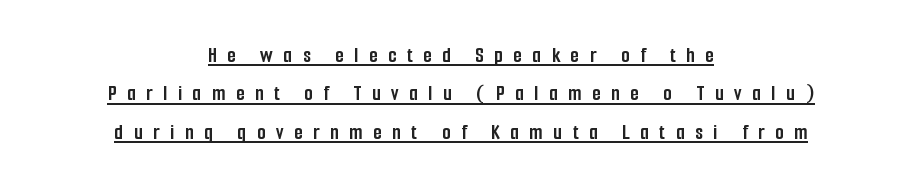
{"italic": "no", "bold": "yes", "underline": "yes", "align": "center", "line_spacing_ratio": 1.75, "letter_spacing": "wide", "letter_spacing_em": 0.48, "glyph_px": 22}
